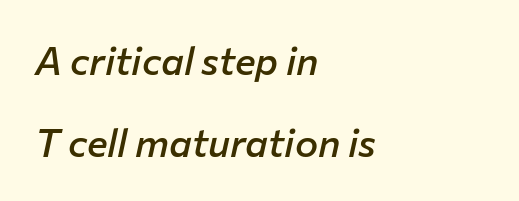
Underlining? Definitely not there. These lines are rendered in a variable-pitch font. Spacing between characters is what you'd get straight out of the box. Emphasis-style slanted type is in use. A great deal of white space separates one row of letters from the next. Visually the block forms a straight wall on the left and a jagged coastline on the right.
